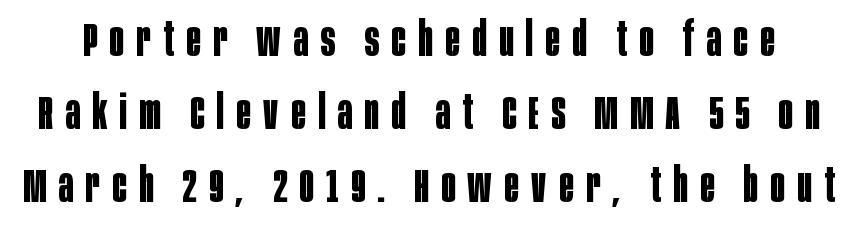
The image shows 48 px bold, condensed sans-serif type, upright; set normal line spacing (1.52x), unusually wide letter spacing (+0.26 em), not underlined; low stroke contrast and a large x-height.
